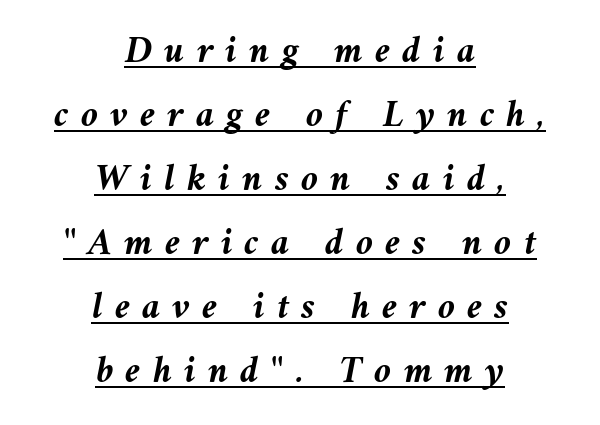
The image shows 39 px semibold type, italic (leaning left); set centered, normal line spacing (1.64x), unusually wide letter spacing (+0.31 em), underlined; medium stroke contrast and a medium x-height.
